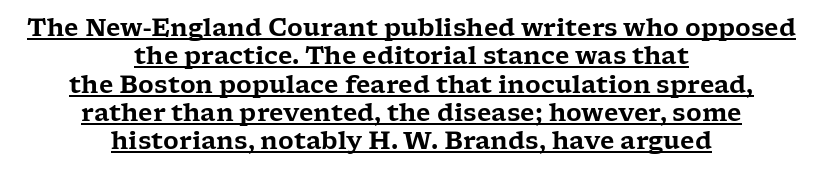
Underlined type. Centered paragraph, ragged on both sides. Honestly, the letter spacing is just normal — you wouldn't notice it. Vertical strokes here are truly vertical.
